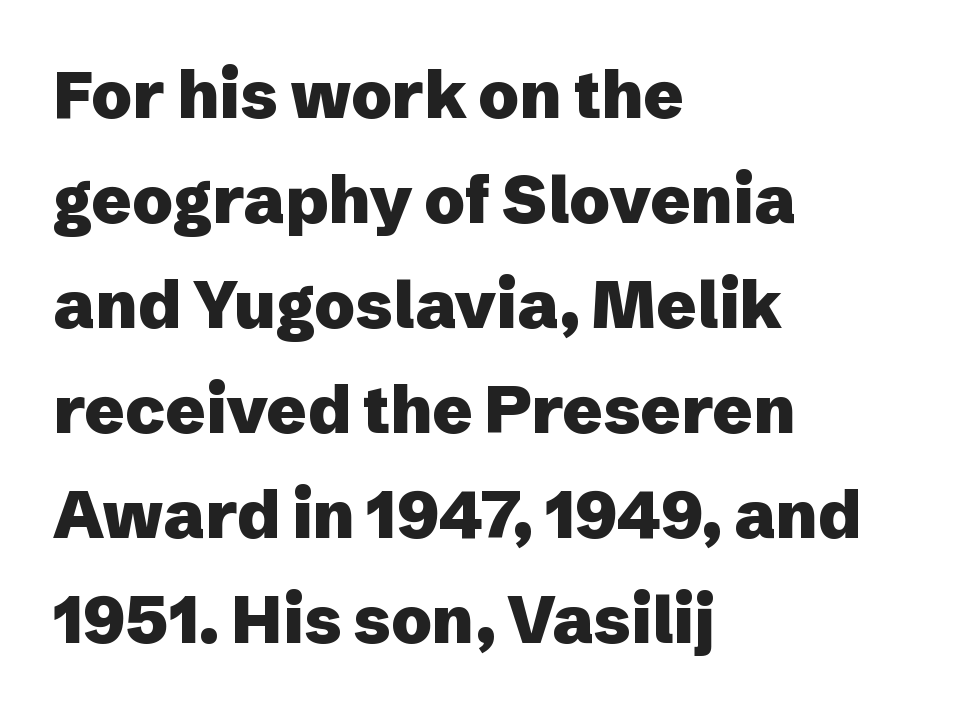
{"serif": "no", "italic": "no", "bold": "yes", "weight": "heavy", "width": "normal", "stroke_contrast": "low", "x_height": "medium", "monospaced": "no", "underline": "no", "align": "left", "line_spacing": "normal", "line_spacing_ratio": 1.59, "letter_spacing": "normal", "letter_spacing_em": 0.0, "glyph_px": 66}
